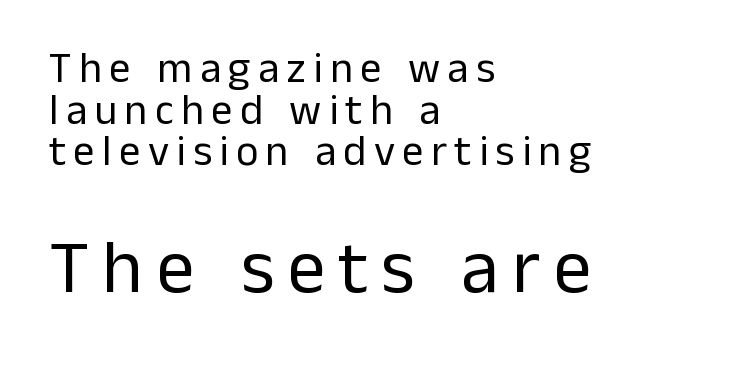
{"serif": "no", "italic": "no", "bold": "no", "weight": "regular", "width": "normal", "stroke_contrast": "low", "x_height": "medium", "monospaced": "no", "underline": "no", "align": "left", "line_spacing": "tight", "line_spacing_ratio": 0.97, "larger_block": "second", "size_ratio": 1.77, "glyph_px": 76}
